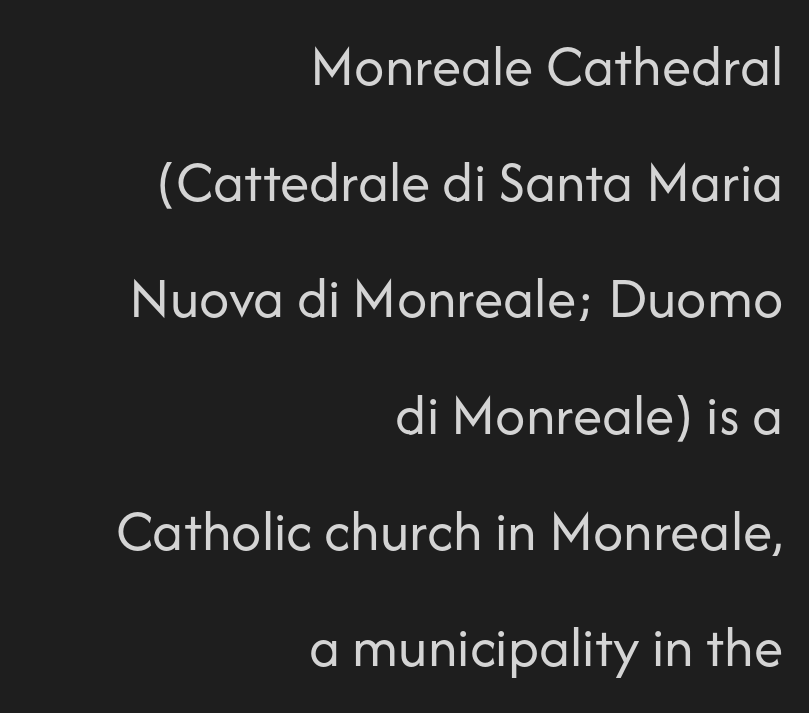
The image shows 59 px regular-weight sans-serif type, upright; set right-aligned, loose line spacing (1.97x), normal letter spacing, not underlined; low stroke contrast and a medium x-height.
